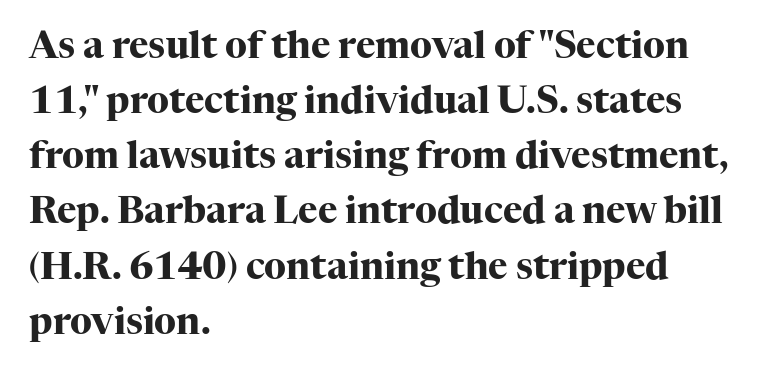
As a designer I'd log this as weight 700, bold. Posture: straight, roman, zero tilt. Is there much room between lines? A standard amount, neither cramped nor airy. The passage shown is not underscored anywhere. Horizontally, the lines are justified to the leading edge only.
